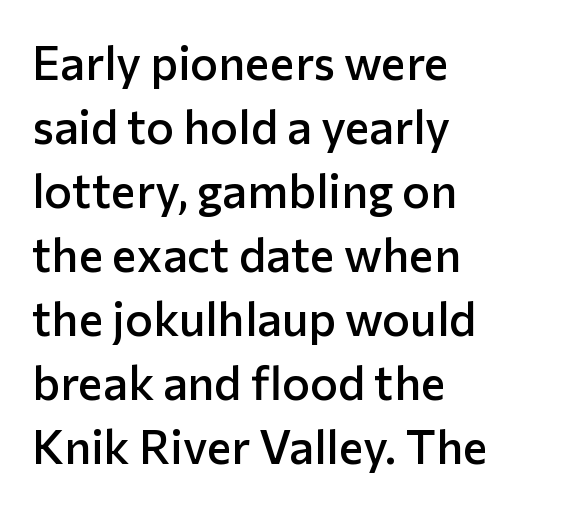
{"serif": "no", "italic": "no", "bold": "semi", "weight": "semibold", "width": "normal", "stroke_contrast": "low", "x_height": "medium", "monospaced": "no", "underline": "no", "align": "left", "line_spacing": "normal", "line_spacing_ratio": 1.36, "letter_spacing": "normal", "letter_spacing_em": 0.0, "glyph_px": 47}
